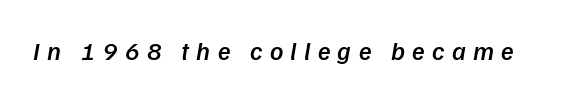
A semibold gives these letters moderate extra thickness, short of bold. Does extra space separate the letters? Yes, quite a lot of it. The strip under each line holds only bare page.
